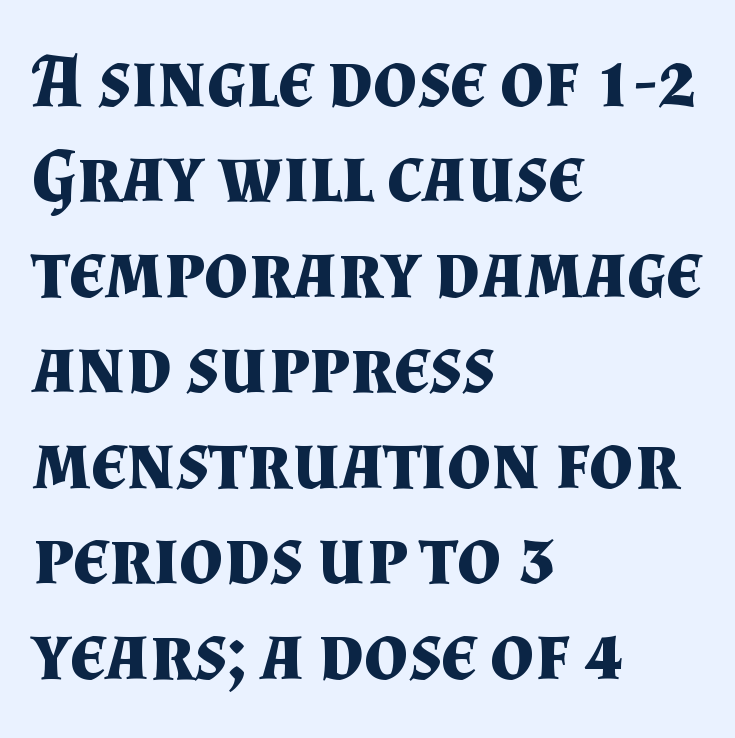
The image shows 77 px bold serif type, upright; set left-aligned, line spacing 1.24x, normal letter spacing, not underlined; medium stroke contrast and a small x-height.
